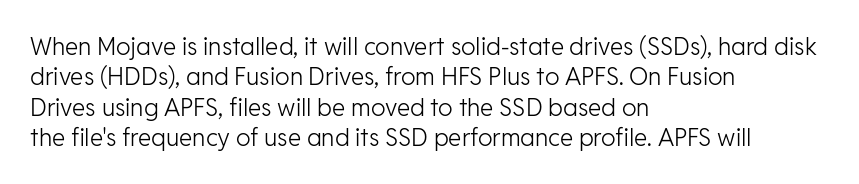
Q: Is the text bold? A: No.
Q: Is the text italic (slanted)? A: No, it is upright.
Q: Is the text underlined? A: No.
Q: How is the paragraph aligned? A: Left-aligned.
Q: Is the spacing between letters normal or unusually wide? A: Normal.
Q: Is the spacing between lines tight, normal or loose? A: Normal.
